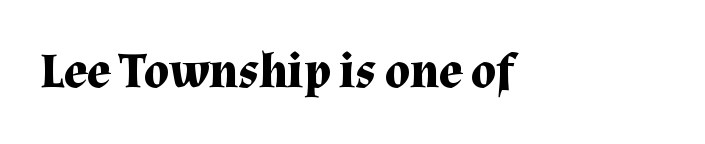
The image shows 49 px bold serif type, upright; set normal letter spacing, not underlined; medium stroke contrast and a medium x-height.
